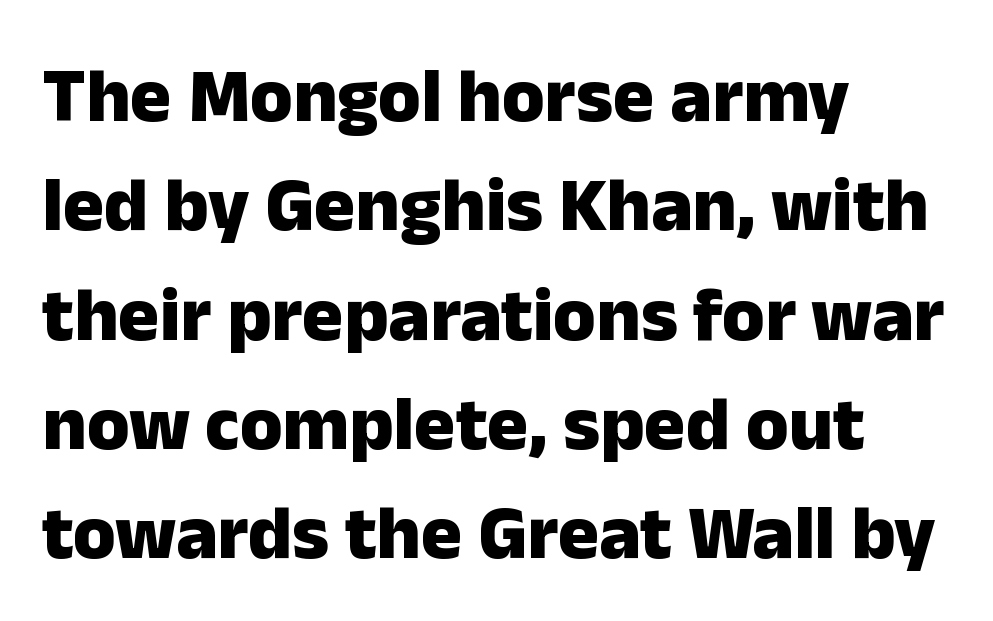
Q: Is the text bold? A: Yes.
Q: Is the text italic (slanted)? A: No, it is upright.
Q: Is the typeface a serif or a sans-serif typeface? A: Sans-serif.
Q: Is the text underlined? A: No.
Q: How is the paragraph aligned? A: Left-aligned.
Q: Is the spacing between letters normal or unusually wide? A: Normal.
Q: Is the spacing between lines tight, normal or loose? A: Normal.
Q: Width (condensed, normal, or wide)? A: Normal.
Q: Stroke contrast? A: Low.
Q: x-height? A: Medium.
Q: Monospaced? A: No.
